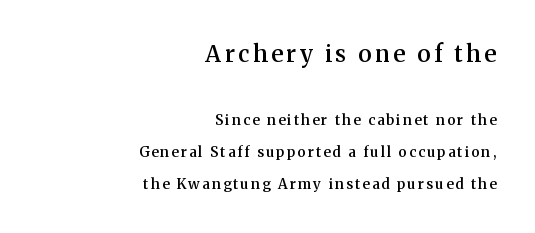
{"italic": "no", "bold": "semi", "underline": "no", "align": "right", "line_spacing": "loose", "line_spacing_ratio": 2.31, "larger_block": "first", "size_ratio": 1.64, "glyph_px": 23}
